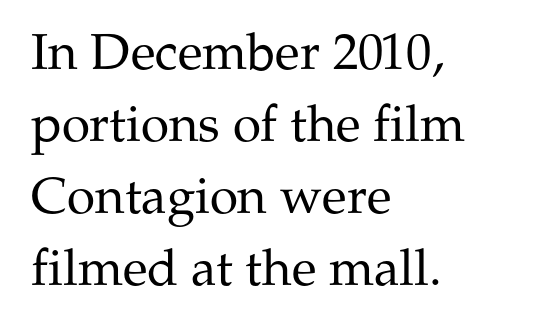
The image shows 51 px regular-weight serif type, upright; set left-aligned, normal line spacing (1.41x), normal letter spacing, not underlined; medium stroke contrast and a medium x-height.
